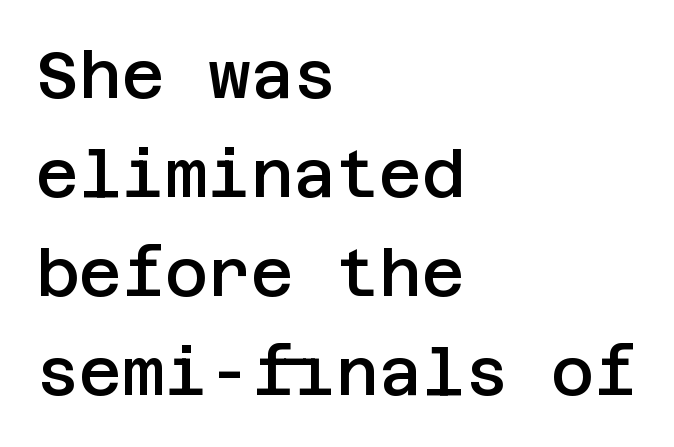
Nope, not italic — everything's standing straight. This is sans-serif lettering, the kind often seen on screens and signage. Each word holds together tightly as a unit, with standard inter-letter gaps. Honestly, there is no underline to notice here at all.
